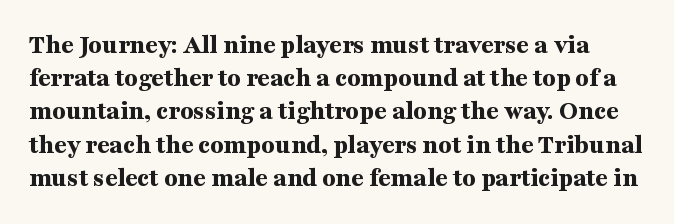
Q: Is the text bold? A: Yes.
Q: Is the text italic (slanted)? A: No, it is upright.
Q: Is the text underlined? A: No.
Q: Is the spacing between letters normal or unusually wide? A: Normal.
